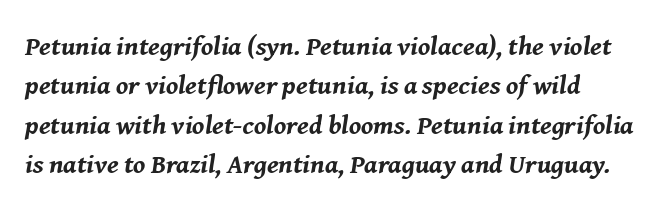
The passage shown stacks its lines at a standard gap. Only glyphs here, with clear space below each row. Short note: letters normally spaced. Caption: bold face, heavy strokes.
